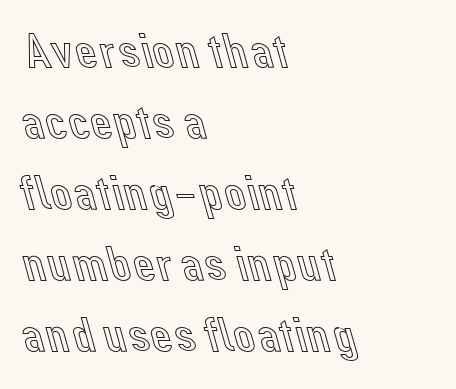
Q: Is the text italic (slanted)? A: Yes.
Q: Is the text underlined? A: No.
Q: How is the paragraph aligned? A: Left-aligned.
Q: Is the spacing between letters normal or unusually wide? A: Normal.
Q: Is the spacing between lines tight, normal or loose? A: Normal.
Q: Width (condensed, normal, or wide)? A: Normal.
Q: x-height? A: Medium.
Q: Monospaced? A: No.
